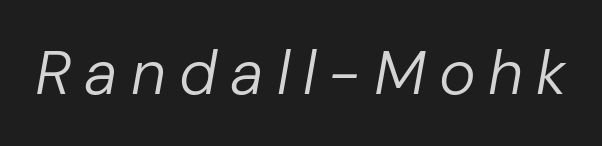
The image shows 62 px regular-weight type, italic (leaning right); set unusually wide letter spacing (+0.21 em), not underlined; low stroke contrast and a medium x-height.
